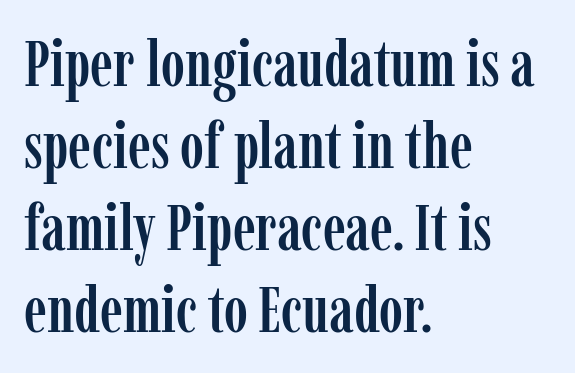
Q: Is the text italic (slanted)? A: No, it is upright.
Q: Is the typeface a serif or a sans-serif typeface? A: Serif.
Q: Is the text underlined? A: No.
Q: How is the paragraph aligned? A: Left-aligned.
Q: Is the spacing between letters normal or unusually wide? A: Normal.
Q: Is the spacing between lines tight, normal or loose? A: Normal.
Q: Width (condensed, normal, or wide)? A: Condensed.
Q: Stroke contrast? A: Low.
Q: x-height? A: Medium.
Q: Monospaced? A: No.
